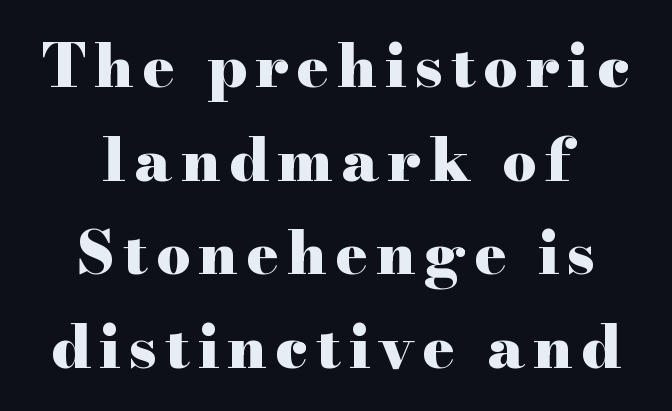
Q: Is the text bold? A: Yes.
Q: Is the text italic (slanted)? A: No, it is upright.
Q: Is the typeface a serif or a sans-serif typeface? A: Serif.
Q: Is the text underlined? A: No.
Q: How is the paragraph aligned? A: Centered.
Q: Is the spacing between lines tight, normal or loose? A: Normal.
Q: Width (condensed, normal, or wide)? A: Wide.
Q: Stroke contrast? A: High.
Q: x-height? A: Small.
Q: Monospaced? A: No.
